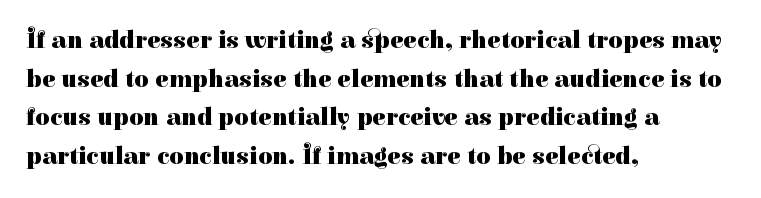
{"italic": "no", "bold": "yes", "underline": "no", "align": "left", "line_spacing": "normal", "line_spacing_ratio": 1.55, "letter_spacing": "normal", "letter_spacing_em": 0.0, "glyph_px": 25}
